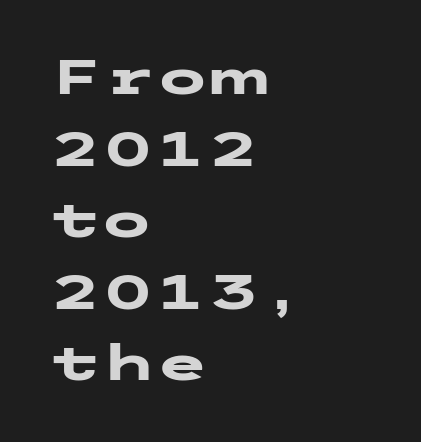
Whoever set this chose a conventional vertical rhythm. This rendering leaves character spacing at its baseline value. These lines are set flush left with a ragged right edge. The sample has been set heavy, in full bold. Tall strokes in this sample are plumb rather than angled.
